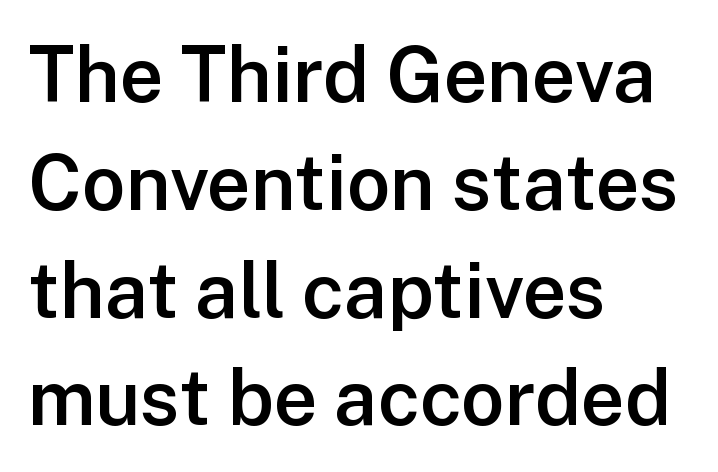
The image shows 77 px semibold sans-serif type, upright; set left-aligned, normal line spacing (1.4x), normal letter spacing, not underlined; low stroke contrast and a medium x-height.
